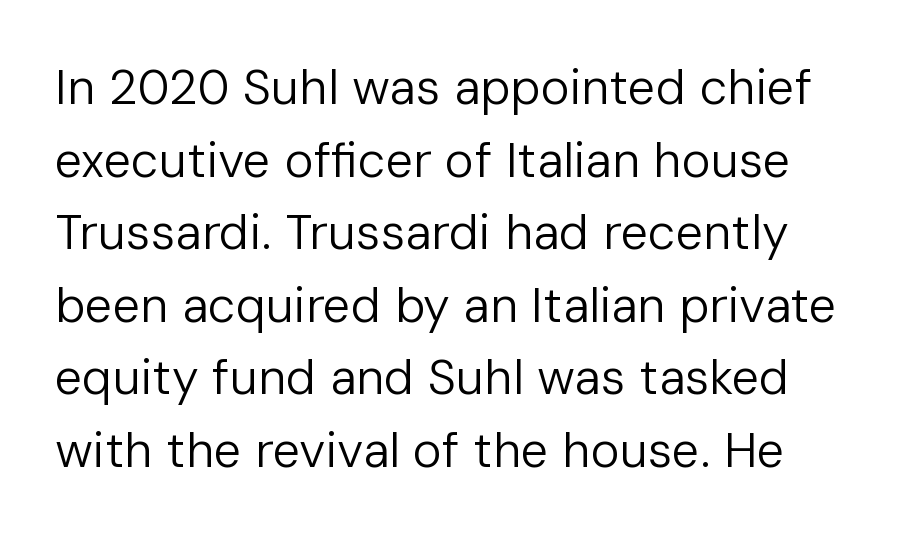
{"serif": "no", "italic": "no", "bold": "no", "weight": "regular", "width": "normal", "stroke_contrast": "low", "x_height": "medium", "monospaced": "no", "underline": "no", "line_spacing": "normal", "line_spacing_ratio": 1.48, "letter_spacing": "normal", "letter_spacing_em": 0.0, "glyph_px": 49}
